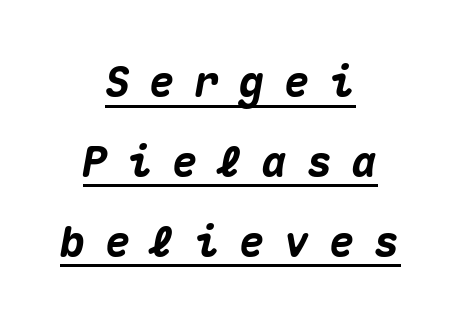
Q: Is the text bold? A: Yes.
Q: Is the text italic (slanted)? A: Yes, it leans right by about 10 degrees.
Q: Is the text underlined? A: Yes.
Q: How is the paragraph aligned? A: Centered.
Q: Is the spacing between letters normal or unusually wide? A: Unusually wide.
Q: Is the spacing between lines tight, normal or loose? A: Loose.
Q: Width (condensed, normal, or wide)? A: Normal.
Q: Stroke contrast? A: Medium.
Q: x-height? A: Medium.
Q: Monospaced? A: Yes.
